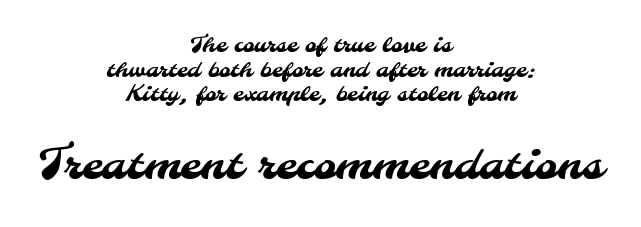
The image shows 43 px sans-serif type; set centered, tight line spacing (1.12x), normal letter spacing, not underlined; the second (bottom) block is 1.95x larger; medium stroke contrast and a small x-height.
